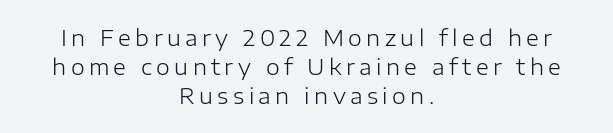
The image shows 22 px text type, upright; set centered, normal line spacing (1.32x), unusually wide letter spacing (+0.2 em), not underlined.
